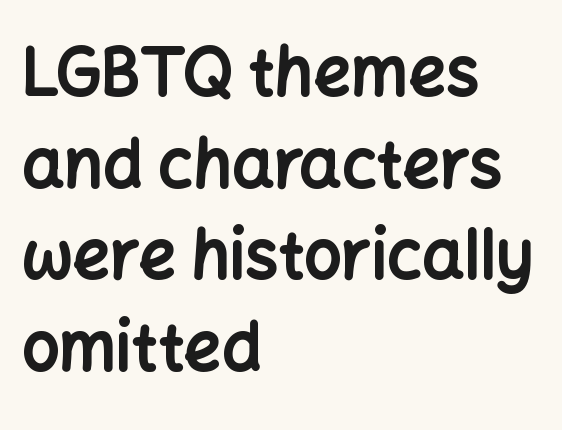
The image shows 66 px bold sans-serif type, upright; set left-aligned, normal line spacing (1.39x), normal letter spacing, not underlined; low stroke contrast and a medium x-height.
